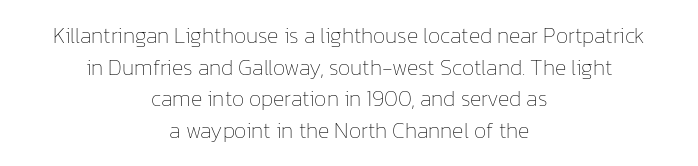
Q: Is the text bold? A: No.
Q: Is the text italic (slanted)? A: No, it is upright.
Q: Is the text underlined? A: No.
Q: How is the paragraph aligned? A: Centered.
Q: Is the spacing between letters normal or unusually wide? A: Normal.
Q: Is the spacing between lines tight, normal or loose? A: Normal.
